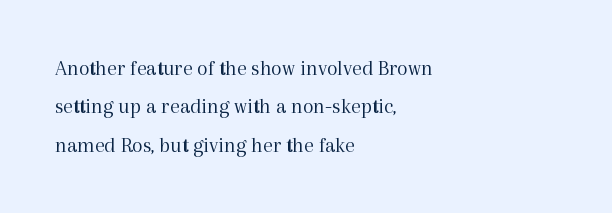
The image shows 22 px text type, upright; set left-aligned, line spacing 1.74x, normal letter spacing, not underlined.
